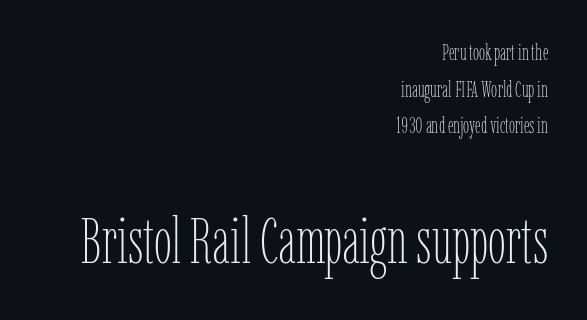
{"italic": "no", "bold": "no", "weight": "thin", "width": "condensed", "stroke_contrast": "low", "x_height": "medium", "monospaced": "no", "underline": "no", "align": "right", "line_spacing": "normal", "line_spacing_ratio": 1.67, "letter_spacing": "normal", "letter_spacing_em": 0.0, "larger_block": "second", "size_ratio": 2.95, "glyph_px": 65}
